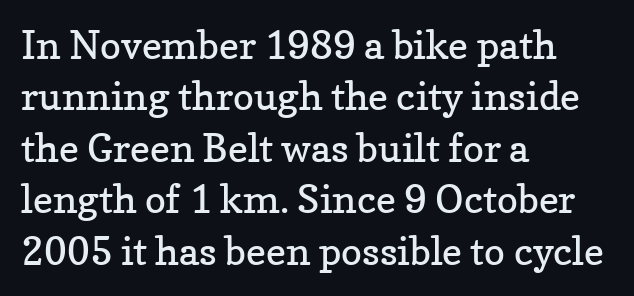
Q: Is the text bold? A: No.
Q: Is the text italic (slanted)? A: No, it is upright.
Q: Is the typeface a serif or a sans-serif typeface? A: Serif.
Q: Is the text underlined? A: No.
Q: How is the paragraph aligned? A: Left-aligned.
Q: Is the spacing between letters normal or unusually wide? A: Normal.
Q: Is the spacing between lines tight, normal or loose? A: Normal.
Q: Width (condensed, normal, or wide)? A: Normal.
Q: Stroke contrast? A: Low.
Q: x-height? A: Medium.
Q: Monospaced? A: No.
